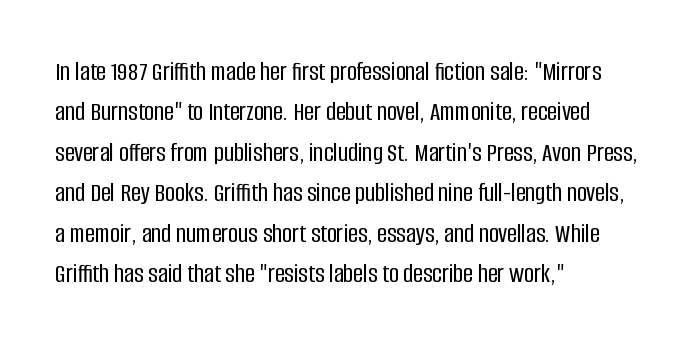
Q: Is the text italic (slanted)? A: No, it is upright.
Q: Is the text underlined? A: No.
Q: How is the paragraph aligned? A: Left-aligned.
Q: Is the spacing between letters normal or unusually wide? A: Normal.
Q: Is the spacing between lines tight, normal or loose? A: Normal.
